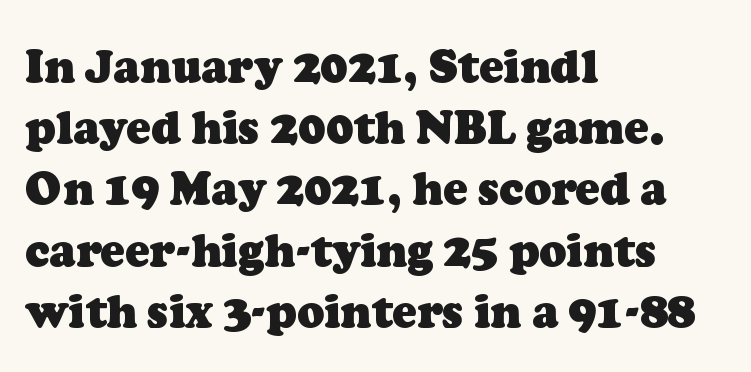
{"serif": "yes", "bold": "yes", "weight": "heavy", "width": "normal", "stroke_contrast": "low", "x_height": "medium", "monospaced": "no", "underline": "no", "align": "left", "line_spacing": "normal", "line_spacing_ratio": 1.36, "letter_spacing": "normal", "letter_spacing_em": 0.0, "glyph_px": 45}
